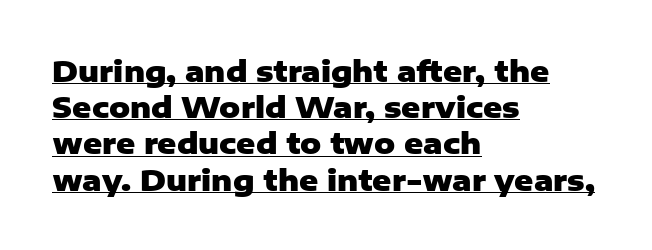
{"serif": "no", "italic": "no", "bold": "yes", "weight": "heavy", "width": "normal", "stroke_contrast": "low", "x_height": "medium", "monospaced": "no", "underline": "yes", "align": "left", "line_spacing": "normal", "line_spacing_ratio": 1.25, "letter_spacing": "normal", "letter_spacing_em": 0.0, "glyph_px": 29}
